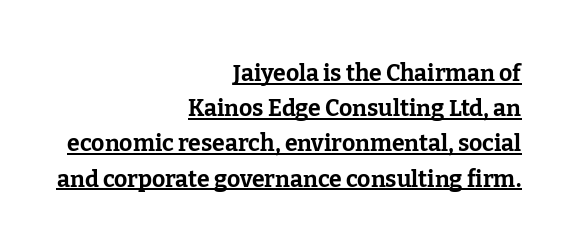
{"italic": "no", "bold": "yes", "underline": "yes", "align": "right", "line_spacing": "normal", "line_spacing_ratio": 1.53, "letter_spacing": "normal", "letter_spacing_em": 0.0, "glyph_px": 23}
